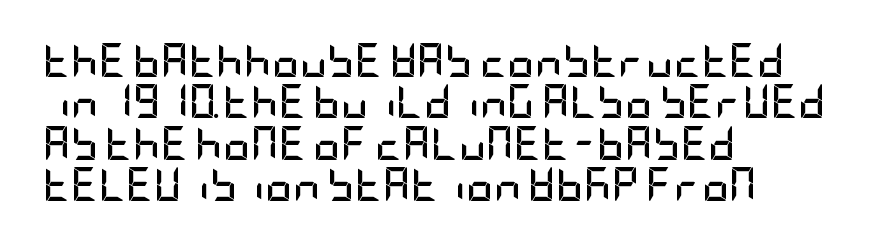
The image shows 34 px semibold, condensed sans-serif type, upright; set left-aligned, line spacing 1.22x, normal letter spacing, not underlined; low stroke contrast and a large x-height.
